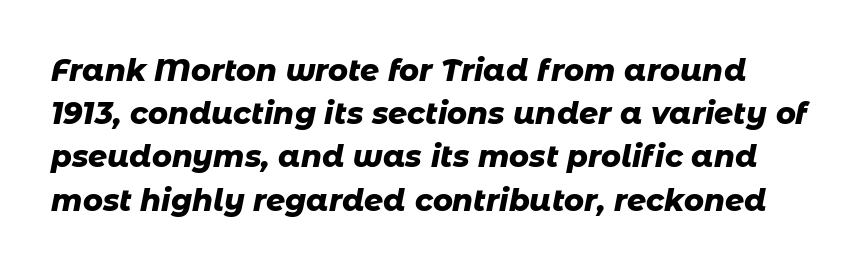
The image shows 30 px heavy type, italic (leaning right); set normal line spacing (1.44x), normal letter spacing, not underlined; low stroke contrast and a medium x-height.
